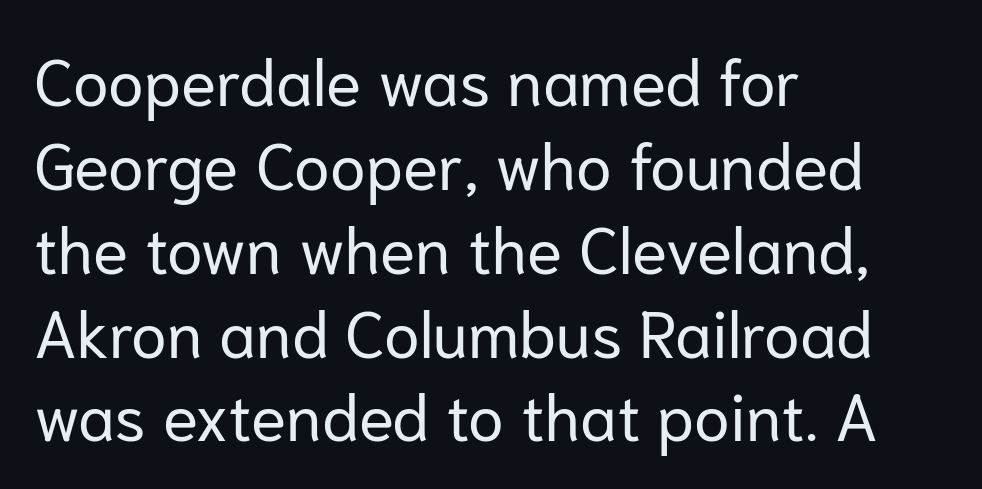
{"serif": "no", "italic": "no", "bold": "no", "weight": "regular", "width": "normal", "stroke_contrast": "low", "x_height": "medium", "monospaced": "no", "underline": "no", "align": "left", "line_spacing": "normal", "line_spacing_ratio": 1.29, "letter_spacing": "normal", "letter_spacing_em": 0.0, "glyph_px": 65}
